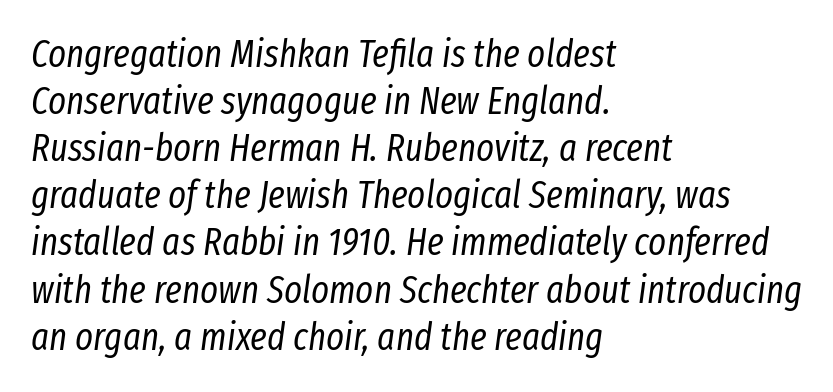
Q: Is the text bold? A: No.
Q: Is the text italic (slanted)? A: Yes, it leans right by about 8 degrees.
Q: Is the text underlined? A: No.
Q: How is the paragraph aligned? A: Left-aligned.
Q: Is the spacing between letters normal or unusually wide? A: Normal.
Q: Width (condensed, normal, or wide)? A: Condensed.
Q: Stroke contrast? A: Low.
Q: x-height? A: Medium.
Q: Monospaced? A: No.
